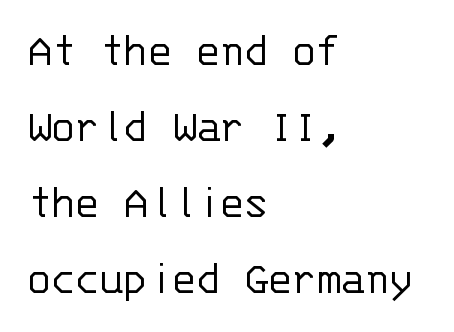
{"serif": "no", "italic": "no", "bold": "no", "weight": "light", "width": "normal", "stroke_contrast": "low", "x_height": "large", "monospaced": "yes", "underline": "no", "align": "left", "line_spacing": "normal", "line_spacing_ratio": 1.55, "letter_spacing": "normal", "letter_spacing_em": 0.0, "glyph_px": 49}
